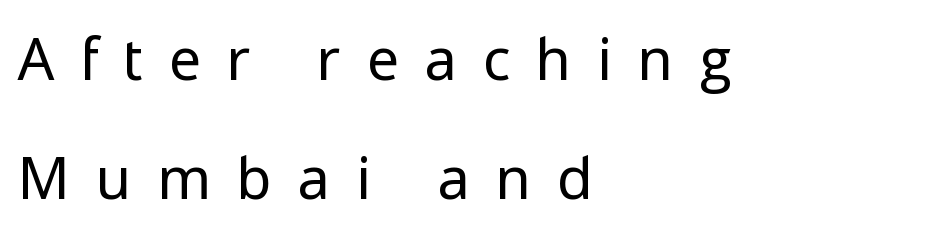
Q: Is the text bold? A: No.
Q: Is the text italic (slanted)? A: No, it is upright.
Q: Is the typeface a serif or a sans-serif typeface? A: Sans-serif.
Q: Is the text underlined? A: No.
Q: How is the paragraph aligned? A: Left-aligned.
Q: Is the spacing between letters normal or unusually wide? A: Unusually wide.
Q: Is the spacing between lines tight, normal or loose? A: Loose.
Q: Width (condensed, normal, or wide)? A: Normal.
Q: Stroke contrast? A: Low.
Q: x-height? A: Medium.
Q: Monospaced? A: No.
